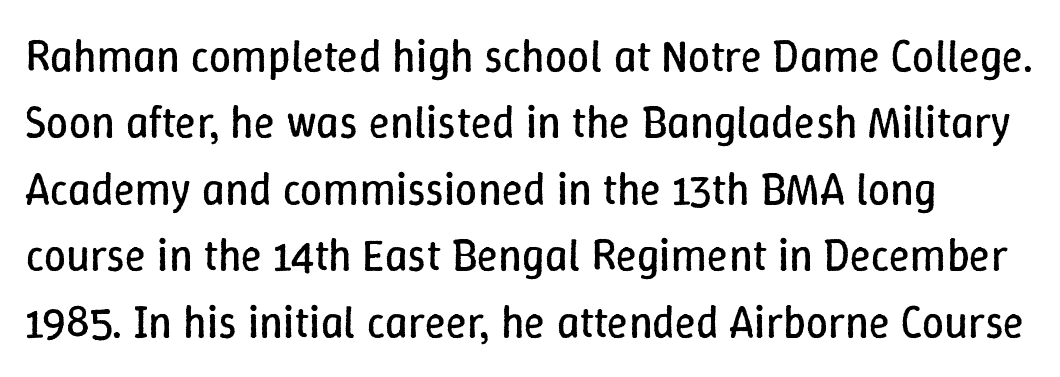
Q: Is the text bold? A: No.
Q: Is the text italic (slanted)? A: No, it is upright.
Q: Is the text underlined? A: No.
Q: Is the spacing between letters normal or unusually wide? A: Normal.
Q: Is the spacing between lines tight, normal or loose? A: Normal.
Q: Width (condensed, normal, or wide)? A: Normal.
Q: Stroke contrast? A: Low.
Q: x-height? A: Medium.
Q: Monospaced? A: No.
